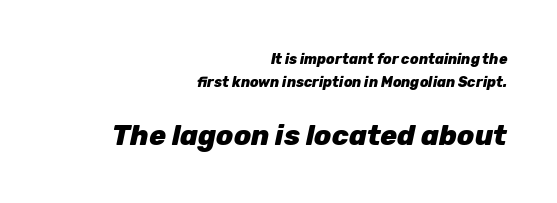
Q: Is the text bold? A: Yes.
Q: Is the text italic (slanted)? A: Yes, it leans right by about 12 degrees.
Q: Is the text underlined? A: No.
Q: How is the paragraph aligned? A: Right-aligned.
Q: Is the spacing between letters normal or unusually wide? A: Normal.
Q: Is the spacing between lines tight, normal or loose? A: Normal.
Q: Which block of text is set in a larger size, the first (top) or the second (bottom)? A: The second (bottom) one.
Q: Width (condensed, normal, or wide)? A: Normal.
Q: Stroke contrast? A: Low.
Q: x-height? A: Medium.
Q: Monospaced? A: No.
